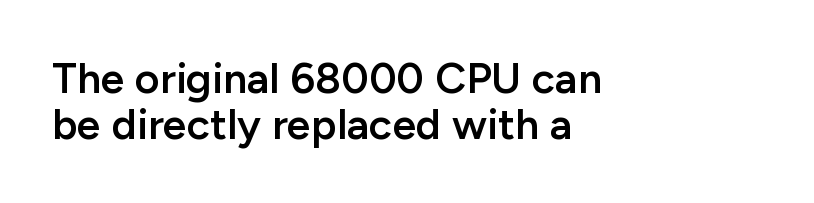
Q: Is the text bold? A: Semi-bold.
Q: Is the text italic (slanted)? A: No, it is upright.
Q: Is the typeface a serif or a sans-serif typeface? A: Sans-serif.
Q: Is the text underlined? A: No.
Q: How is the paragraph aligned? A: Left-aligned.
Q: Is the spacing between letters normal or unusually wide? A: Normal.
Q: Is the spacing between lines tight, normal or loose? A: Tight.
Q: Width (condensed, normal, or wide)? A: Normal.
Q: Stroke contrast? A: Low.
Q: x-height? A: Medium.
Q: Monospaced? A: No.
